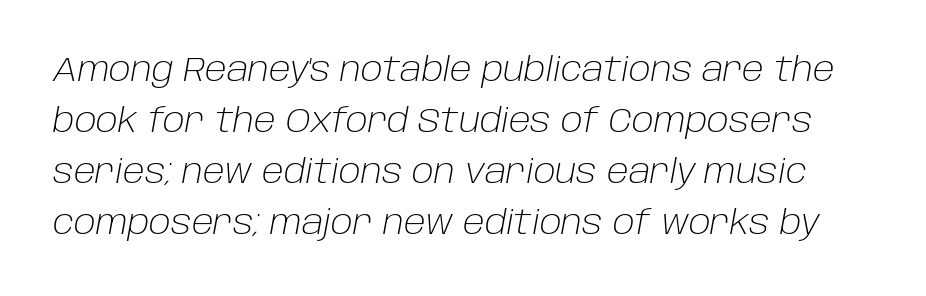
{"italic": "yes", "lean": "right", "slant_degrees": 10, "bold": "no", "weight": "light", "width": "normal", "stroke_contrast": "low", "x_height": "large", "monospaced": "no", "underline": "no", "line_spacing": "normal", "line_spacing_ratio": 1.5, "letter_spacing": "normal", "letter_spacing_em": 0.0, "glyph_px": 34}
